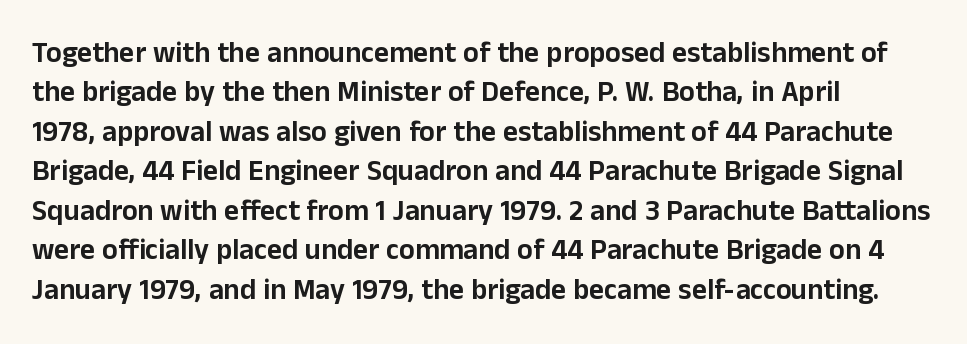
Q: Is the text italic (slanted)? A: No, it is upright.
Q: Is the typeface a serif or a sans-serif typeface? A: Sans-serif.
Q: Is the text underlined? A: No.
Q: How is the paragraph aligned? A: Left-aligned.
Q: Is the spacing between letters normal or unusually wide? A: Normal.
Q: Is the spacing between lines tight, normal or loose? A: Normal.
Q: Width (condensed, normal, or wide)? A: Normal.
Q: Stroke contrast? A: Low.
Q: x-height? A: Medium.
Q: Monospaced? A: No.
